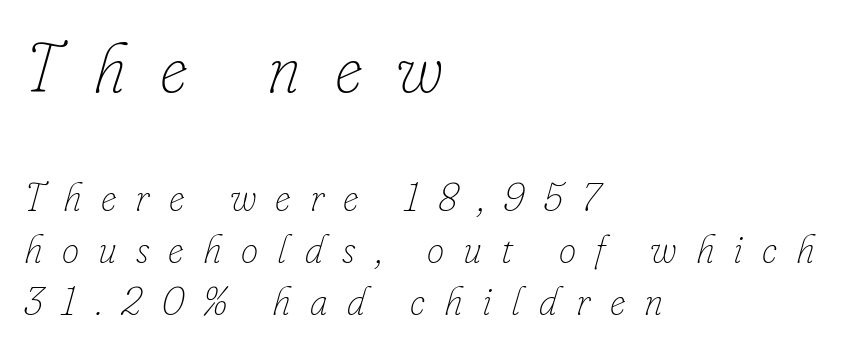
{"italic": "yes", "lean": "right", "slant_degrees": 16, "bold": "no", "weight": "thin", "width": "normal", "stroke_contrast": "low", "x_height": "small", "monospaced": "no", "underline": "no", "align": "left", "line_spacing": "normal", "line_spacing_ratio": 1.34, "letter_spacing": "wide", "letter_spacing_em": 0.49, "larger_block": "first", "size_ratio": 1.77, "glyph_px": 69}
